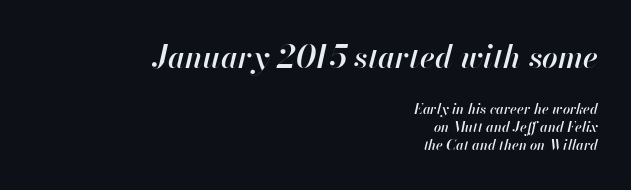
The image shows 31 px semibold type, italic (leaning right); set right-aligned, normal line spacing (1.3x), normal letter spacing, not underlined; the first (top) block is 2.21x larger; high stroke contrast and a small x-height.
